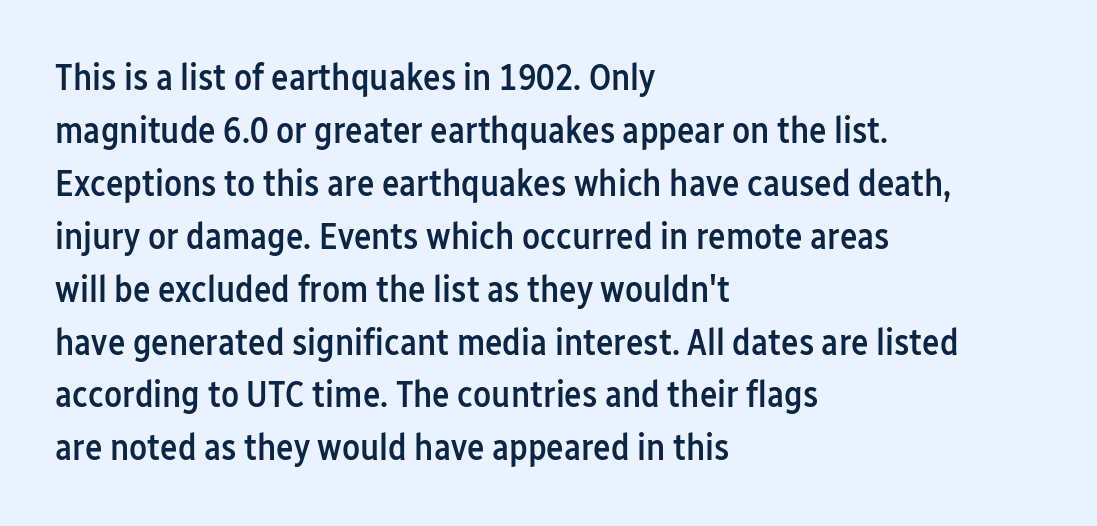
The image shows 37 px semibold, condensed sans-serif type, upright; set left-aligned, normal line spacing (1.43x), normal letter spacing, not underlined; low stroke contrast and a medium x-height.
